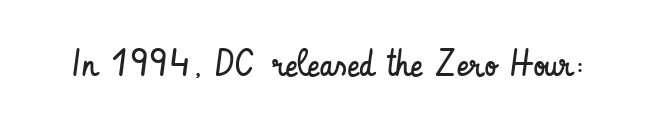
Q: Is the text bold? A: No.
Q: Is the text italic (slanted)? A: No, it is upright.
Q: Is the typeface a serif or a sans-serif typeface? A: Sans-serif.
Q: Is the text underlined? A: No.
Q: Is the spacing between letters normal or unusually wide? A: Normal.
Q: Width (condensed, normal, or wide)? A: Condensed.
Q: Stroke contrast? A: Low.
Q: x-height? A: Small.
Q: Monospaced? A: No.
